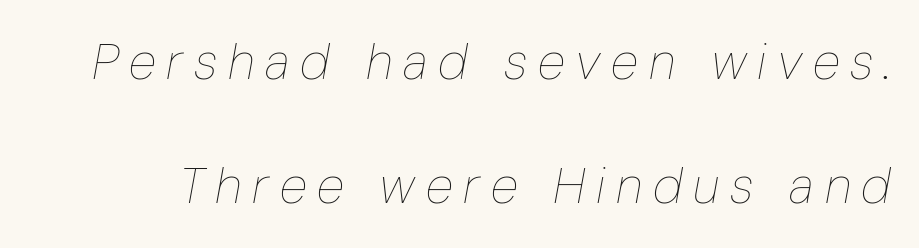
Q: Is the text bold? A: No.
Q: Is the text italic (slanted)? A: Yes, it leans right by about 10 degrees.
Q: Is the text underlined? A: No.
Q: Is the spacing between letters normal or unusually wide? A: Unusually wide.
Q: Is the spacing between lines tight, normal or loose? A: Loose.
Q: Width (condensed, normal, or wide)? A: Condensed.
Q: Stroke contrast? A: Low.
Q: x-height? A: Medium.
Q: Monospaced? A: No.
